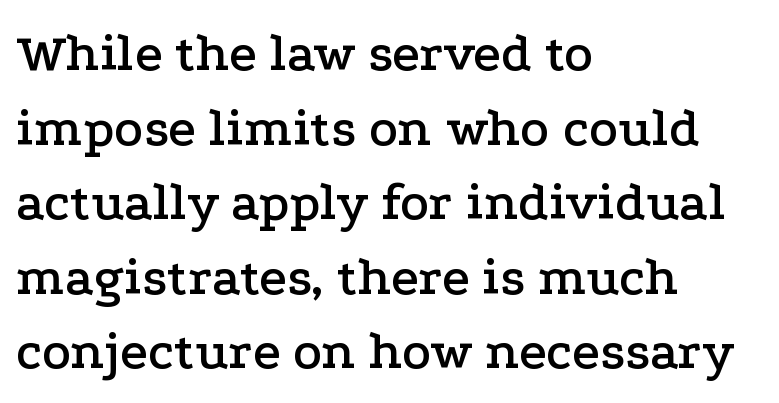
The image shows 54 px wide serif type, upright; set left-aligned, normal line spacing (1.38x), normal letter spacing, not underlined; low stroke contrast and a medium x-height.
